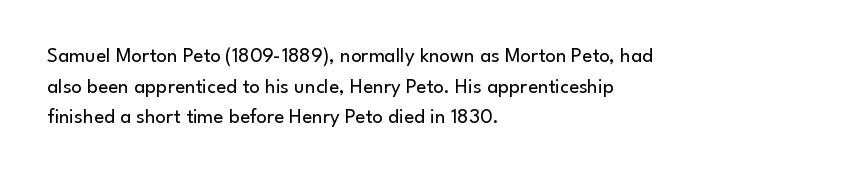
Q: Is the text bold? A: No.
Q: Is the text italic (slanted)? A: No, it is upright.
Q: Is the text underlined? A: No.
Q: How is the paragraph aligned? A: Left-aligned.
Q: Is the spacing between letters normal or unusually wide? A: Normal.
Q: Is the spacing between lines tight, normal or loose? A: Normal.
